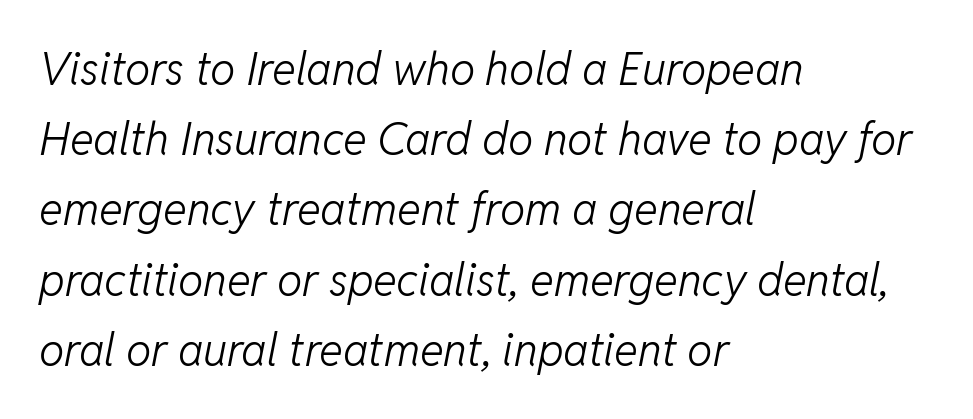
Think of a printed novel: that variable character pitch is what you see here. Stem width sits at or under what a default text font uses. Letter spacing: default. Interline gaps are of average width in this sample. Italic? Definitely — the glyphs are oblique.
